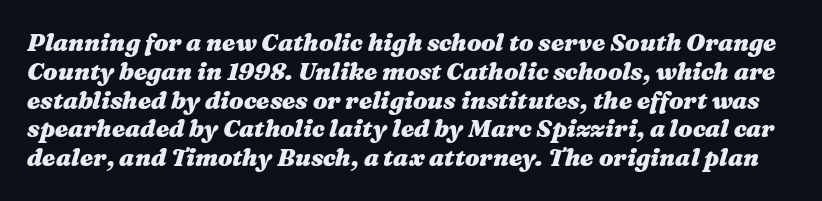
Q: Is the text bold? A: Yes.
Q: Is the text italic (slanted)? A: Yes, it leans right by about 16 degrees.
Q: Is the text underlined? A: No.
Q: Is the spacing between letters normal or unusually wide? A: Normal.
